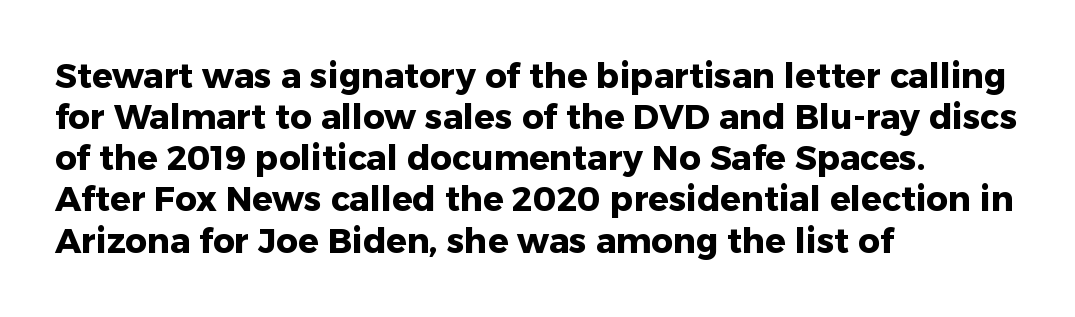
{"serif": "no", "italic": "no", "bold": "yes", "weight": "heavy", "width": "normal", "stroke_contrast": "low", "x_height": "medium", "monospaced": "no", "underline": "no", "align": "left", "line_spacing_ratio": 1.21, "letter_spacing": "normal", "letter_spacing_em": 0.0, "glyph_px": 34}
